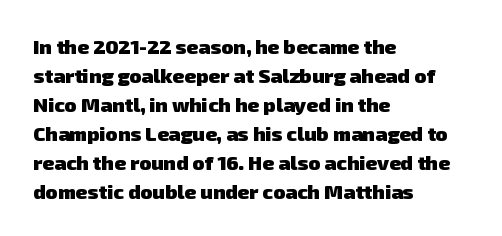
There is no visible air inserted between adjacent glyphs. A clean baseline with only descenders dipping below it. A normal amount of white space separates one row of letters from the next. Left-aligned paragraph, ragged on the right.
